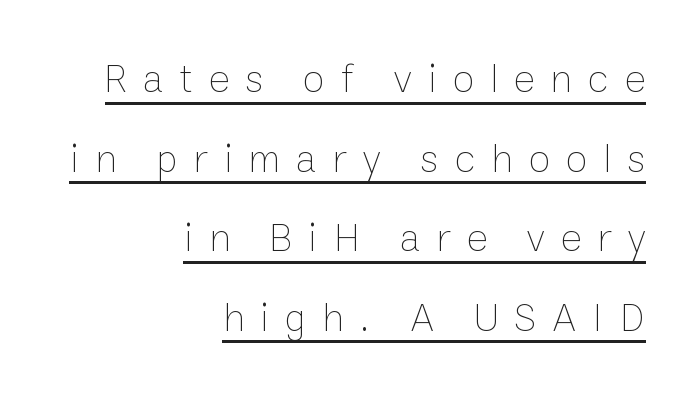
The image shows 40 px thin type, upright; set right-aligned, loose line spacing (1.99x), unusually wide letter spacing (+0.4 em), underlined; low stroke contrast and a medium x-height.
